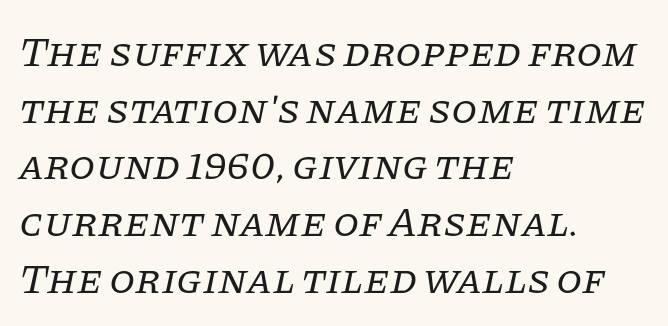
{"serif": "yes", "italic": "yes", "lean": "right", "slant_degrees": 11, "bold": "no", "weight": "regular", "width": "normal", "stroke_contrast": "low", "x_height": "large", "monospaced": "no", "underline": "no", "align": "left", "line_spacing": "normal", "line_spacing_ratio": 1.35, "letter_spacing": "normal", "letter_spacing_em": 0.0, "glyph_px": 42}
